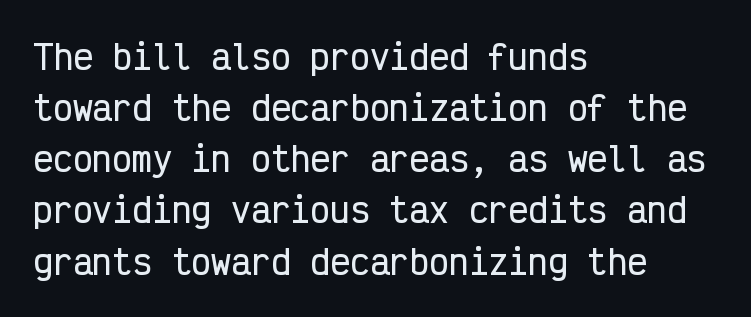
{"serif": "no", "italic": "no", "width": "condensed", "stroke_contrast": "low", "x_height": "medium", "monospaced": "yes", "underline": "no", "align": "left", "line_spacing": "normal", "line_spacing_ratio": 1.55, "letter_spacing": "normal", "letter_spacing_em": 0.0, "glyph_px": 33}
